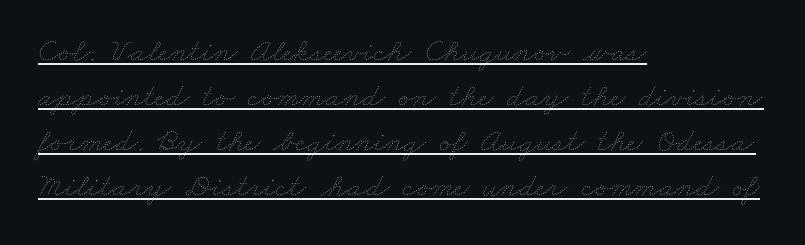
Here the glyphs are tracked normally, forming tight word shapes. The passage shown is not bold in any degree. This sample keeps an unexceptional amount of space between lines. A typesetter would call this proportional, since set widths differ per character.
